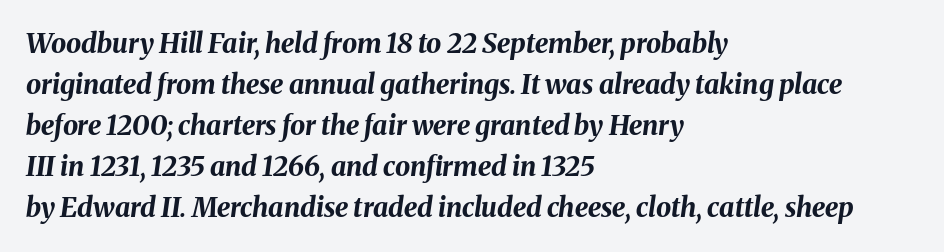
The image shows 27 px bold type, italic (leaning right); set left-aligned, normal line spacing (1.52x), normal letter spacing, not underlined.
